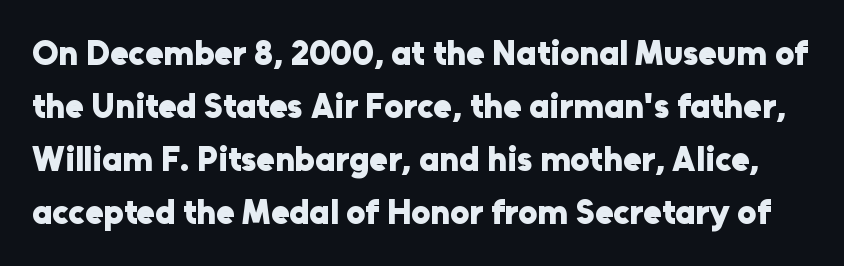
The image shows 34 px heavy sans-serif type, upright; set normal line spacing (1.56x), normal letter spacing, not underlined; low stroke contrast and a medium x-height.
